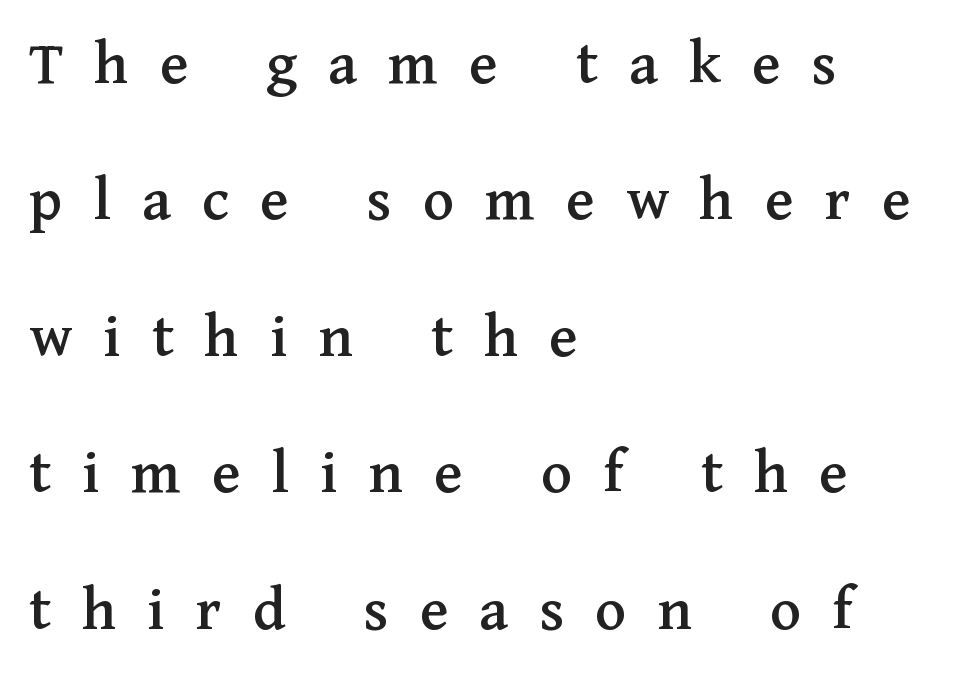
Q: Is the text italic (slanted)? A: No, it is upright.
Q: Is the typeface a serif or a sans-serif typeface? A: Serif.
Q: Is the text underlined? A: No.
Q: How is the paragraph aligned? A: Left-aligned.
Q: Is the spacing between letters normal or unusually wide? A: Unusually wide.
Q: Is the spacing between lines tight, normal or loose? A: Loose.
Q: Width (condensed, normal, or wide)? A: Normal.
Q: Stroke contrast? A: Medium.
Q: x-height? A: Medium.
Q: Monospaced? A: No.
